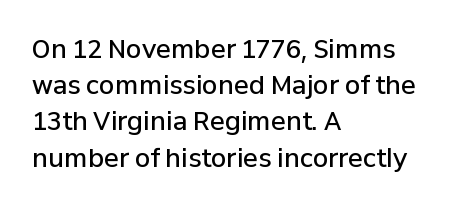
Caption: semibold face, moderately heavy strokes. Type without underlining. Quick note: interline space is typical. Vertical strokes here are truly vertical. Caption: multi-line text, flush left, ragged right.
